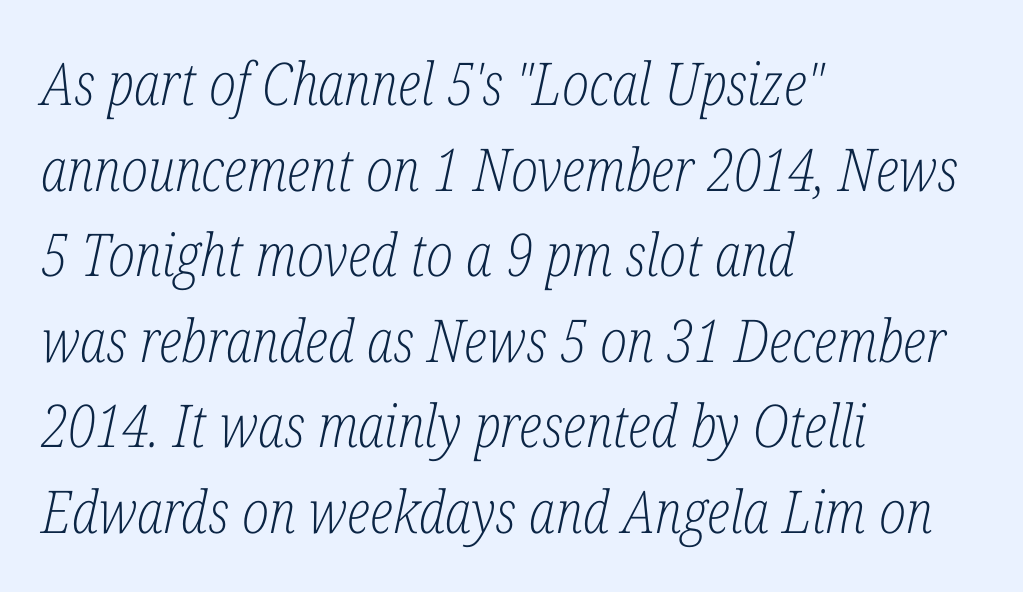
{"serif": "yes", "italic": "yes", "lean": "right", "slant_degrees": 12, "bold": "no", "weight": "light", "width": "condensed", "stroke_contrast": "low", "x_height": "medium", "monospaced": "no", "underline": "no", "align": "left", "line_spacing": "normal", "line_spacing_ratio": 1.45, "letter_spacing": "normal", "letter_spacing_em": 0.0, "glyph_px": 59}
